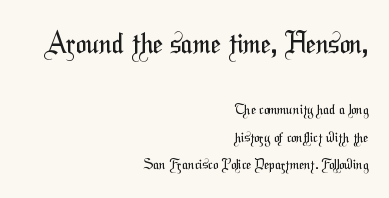
The image shows 28 px regular-weight, condensed sans-serif type; set right-aligned, loose line spacing (1.96x), normal letter spacing, not underlined; the first (top) block is 2.0x larger; medium stroke contrast and a medium x-height.
